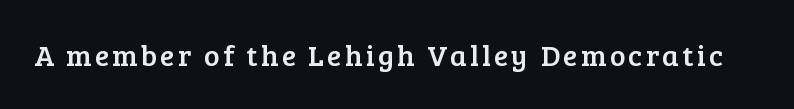
The image shows 29 px serif type, upright; set not underlined; low stroke contrast and a medium x-height.
